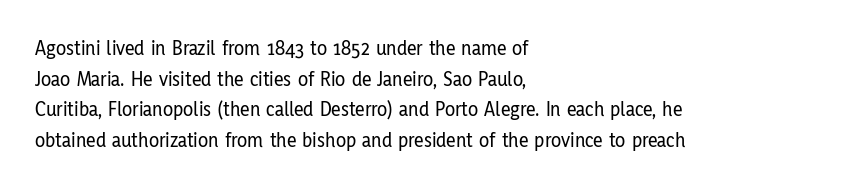
Q: Is the text italic (slanted)? A: No, it is upright.
Q: Is the text underlined? A: No.
Q: How is the paragraph aligned? A: Left-aligned.
Q: Is the spacing between letters normal or unusually wide? A: Normal.
Q: Is the spacing between lines tight, normal or loose? A: Normal.
